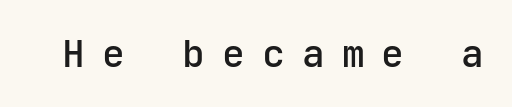
The image shows 38 px semibold sans-serif type, upright; set unusually wide letter spacing (+0.45 em), not underlined; low stroke contrast and a medium x-height.
